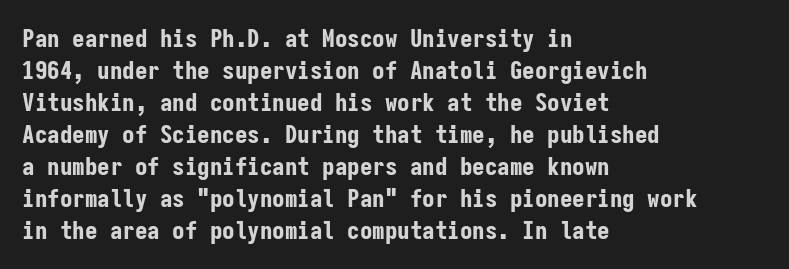
The image shows 25 px bold type, upright; set left-aligned, normal line spacing (1.28x), normal letter spacing, not underlined.
